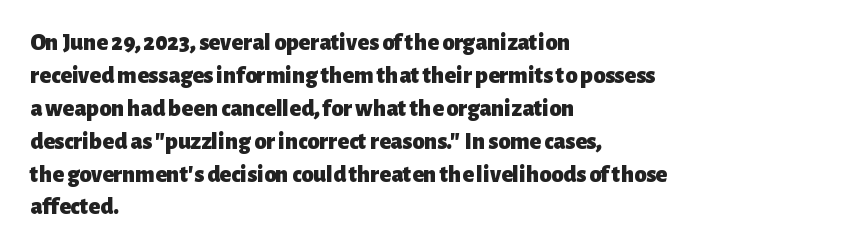
The tracking reads as untouched default to a designer's eye. Check the space under the baseline: it is left empty. The letters stand straight up with perfectly vertical stems. Each line starts at the same left margin while the right side varies. Weight check: bold — yes, fully. These lines sit exactly where default settings would place them.
